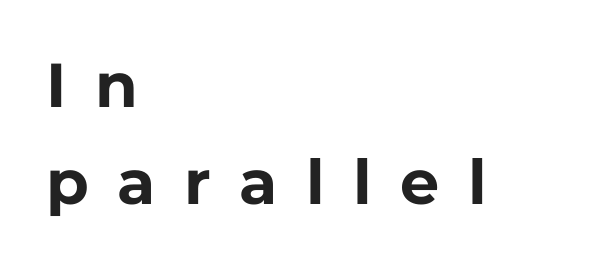
This is heavy type, rendered in bold. The typeface chosen for these lines omits serifs. Underlining? Definitely not there. Notice how descenders clear the ascenders below comfortably — that's standard leading. Students, note that the glyphs here are deliberately spaced far apart.
